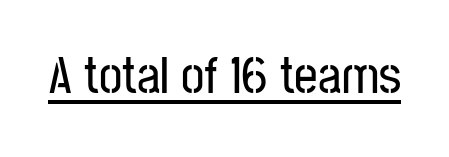
Q: Is the text italic (slanted)? A: No, it is upright.
Q: Is the typeface a serif or a sans-serif typeface? A: Sans-serif.
Q: Is the text underlined? A: Yes.
Q: Is the spacing between letters normal or unusually wide? A: Normal.
Q: Width (condensed, normal, or wide)? A: Condensed.
Q: Stroke contrast? A: Low.
Q: x-height? A: Medium.
Q: Monospaced? A: No.
